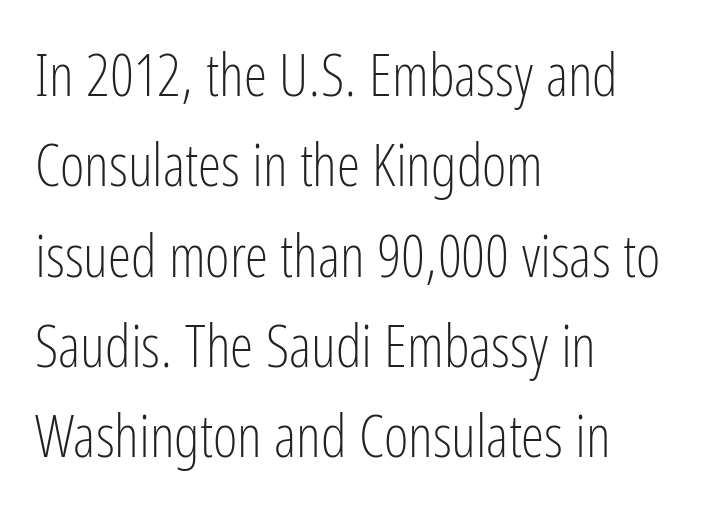
Q: Is the text bold? A: No.
Q: Is the text italic (slanted)? A: No, it is upright.
Q: Is the typeface a serif or a sans-serif typeface? A: Sans-serif.
Q: Is the text underlined? A: No.
Q: How is the paragraph aligned? A: Left-aligned.
Q: Is the spacing between letters normal or unusually wide? A: Normal.
Q: Is the spacing between lines tight, normal or loose? A: Normal.
Q: Width (condensed, normal, or wide)? A: Condensed.
Q: Stroke contrast? A: Low.
Q: x-height? A: Medium.
Q: Monospaced? A: No.
